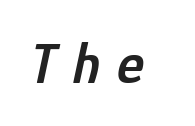
{"italic": "yes", "lean": "right", "slant_degrees": 12, "bold": "semi", "weight": "semibold", "width": "condensed", "stroke_contrast": "low", "x_height": "medium", "monospaced": "no", "underline": "no", "letter_spacing": "wide", "letter_spacing_em": 0.29, "glyph_px": 58}
